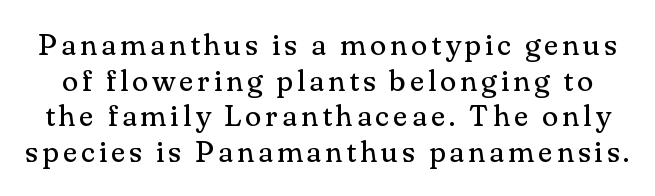
{"serif": "yes", "italic": "no", "bold": "no", "weight": "regular", "width": "normal", "stroke_contrast": "medium", "x_height": "small", "monospaced": "no", "underline": "no", "line_spacing_ratio": 1.19, "glyph_px": 30}
